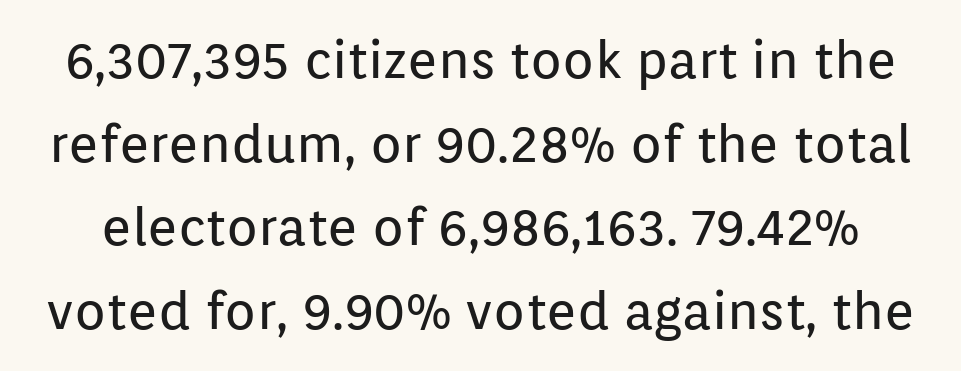
{"serif": "no", "italic": "no", "bold": "no", "weight": "regular", "width": "normal", "stroke_contrast": "low", "x_height": "medium", "monospaced": "no", "underline": "no", "line_spacing": "normal", "line_spacing_ratio": 1.61, "letter_spacing": "normal", "letter_spacing_em": 0.0, "glyph_px": 52}
